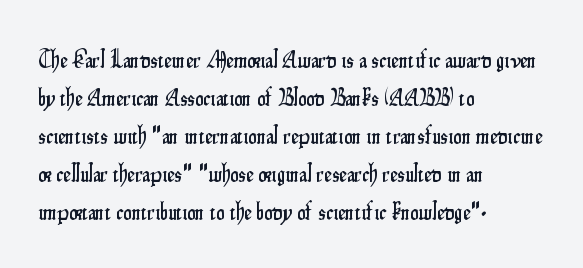
{"italic": "no", "underline": "no", "align": "left", "line_spacing": "normal", "line_spacing_ratio": 1.58, "letter_spacing": "normal", "letter_spacing_em": 0.0, "glyph_px": 24}
